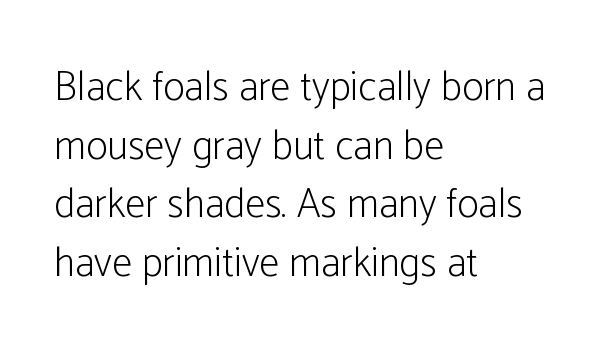
Decoration check: the copy has no underline. The paragraph has a hard left edge and a soft right edge. You can tell from the bare stems that sans-serif type was used. Does the lettering tilt? It doesn't — this is upright.
